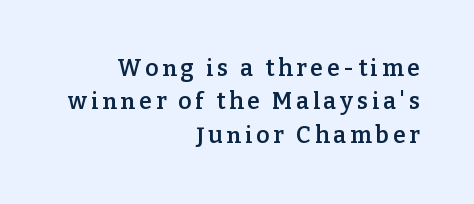
Q: Is the text bold? A: Semi-bold.
Q: Is the text italic (slanted)? A: No, it is upright.
Q: Is the text underlined? A: No.
Q: How is the paragraph aligned? A: Right-aligned.
Q: Is the spacing between lines tight, normal or loose? A: Normal.
